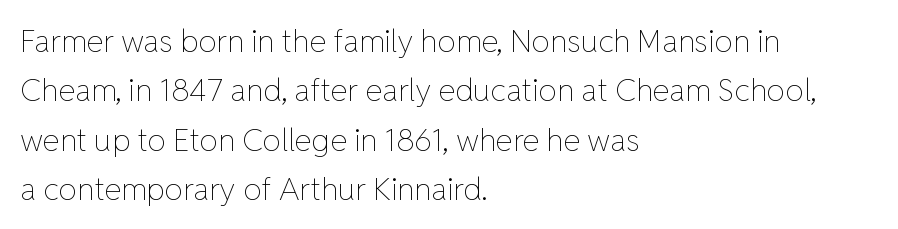
Q: Is the text bold? A: No.
Q: Is the text italic (slanted)? A: No, it is upright.
Q: Is the text underlined? A: No.
Q: How is the paragraph aligned? A: Left-aligned.
Q: Is the spacing between letters normal or unusually wide? A: Normal.
Q: Is the spacing between lines tight, normal or loose? A: Normal.
Q: Width (condensed, normal, or wide)? A: Normal.
Q: Stroke contrast? A: Low.
Q: x-height? A: Medium.
Q: Monospaced? A: No.
